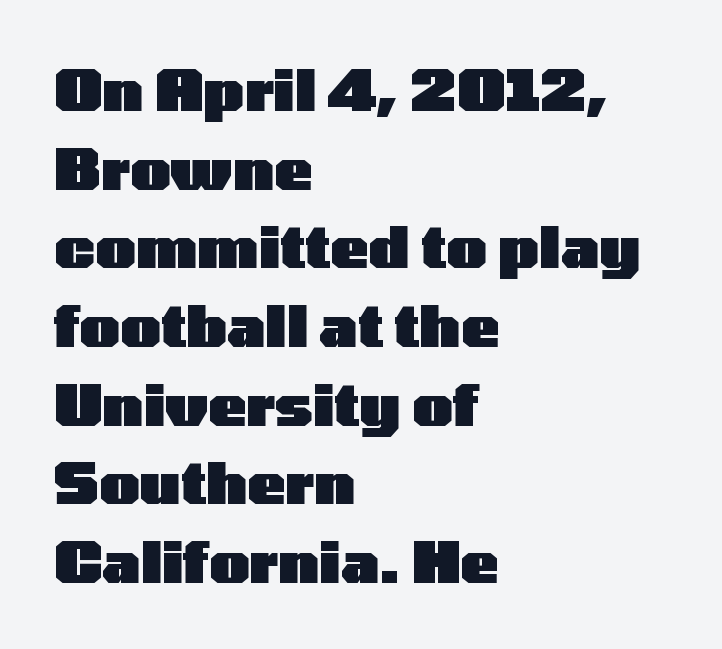
{"serif": "no", "italic": "no", "bold": "yes", "weight": "heavy", "width": "wide", "stroke_contrast": "low", "x_height": "medium", "monospaced": "no", "underline": "no", "align": "left", "line_spacing": "normal", "line_spacing_ratio": 1.38, "letter_spacing": "normal", "letter_spacing_em": 0.0, "glyph_px": 57}
